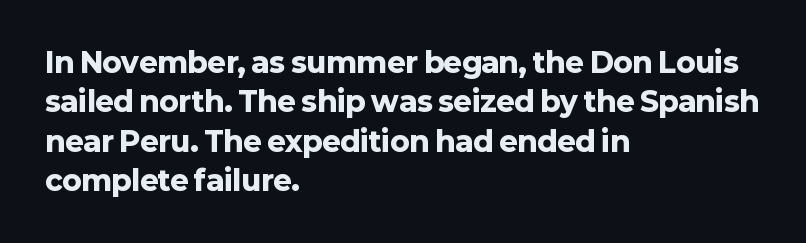
{"serif": "no", "italic": "no", "bold": "yes", "weight": "heavy", "width": "normal", "stroke_contrast": "low", "x_height": "medium", "monospaced": "no", "underline": "no", "align": "left", "line_spacing": "normal", "line_spacing_ratio": 1.41, "letter_spacing": "normal", "letter_spacing_em": 0.0, "glyph_px": 28}
